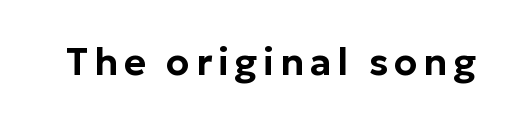
The image shows 38 px sans-serif type, upright; set not underlined; low stroke contrast and a medium x-height.
